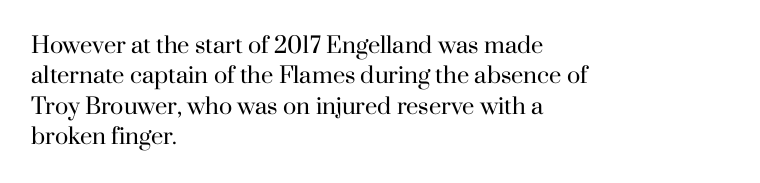
A quiet, ordinary-to-light weight characterises the typeface. The text block is weighted toward the left margin, trailing off unevenly rightward. This rendering leaves character spacing at its baseline value. Characters remain perfectly vertical along every line. The strip under each line holds only bare page.
